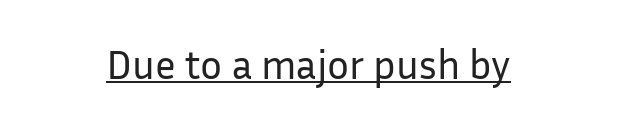
The designer went with a sans here, leaving each stem footless. No extra ink here — the face is not bold. Each line of the rendering has a horizontal stroke beneath the glyphs. A typesetter would mark this as roman, not italic. Each line is balanced around a shared central axis.
